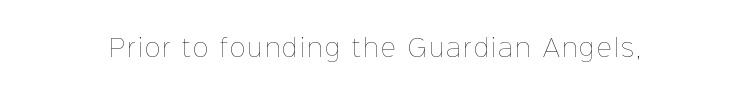
Honestly, there is no underline to notice here at all. This is roman type, the default non-slanted kind. Weight: not bold — regular or lighter.
